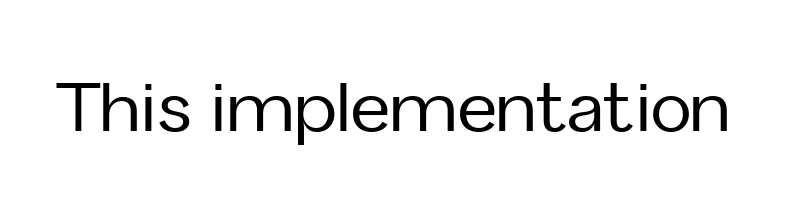
{"serif": "no", "italic": "no", "width": "normal", "stroke_contrast": "low", "x_height": "medium", "monospaced": "no", "underline": "no", "letter_spacing": "normal", "letter_spacing_em": 0.0, "glyph_px": 68}
